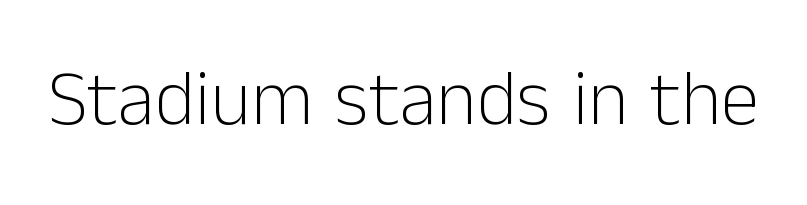
{"serif": "no", "italic": "no", "bold": "no", "weight": "light", "width": "normal", "stroke_contrast": "low", "x_height": "medium", "monospaced": "no", "underline": "no", "letter_spacing": "normal", "letter_spacing_em": 0.0, "glyph_px": 78}
